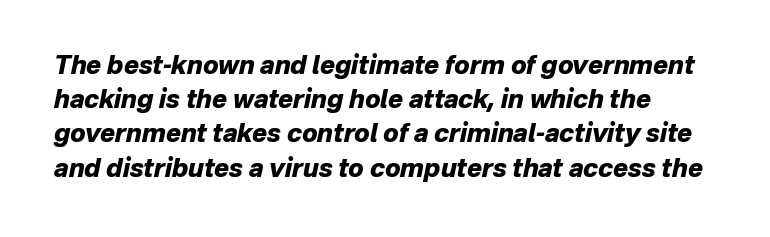
The text carries the slant typical of an italic or oblique font. The lines sit at an ordinary, default distance from one another. Strong, thick strokes mark this as bold type. Characters follow at the spacing the type designer built in. Check under the words: just untouched page.
